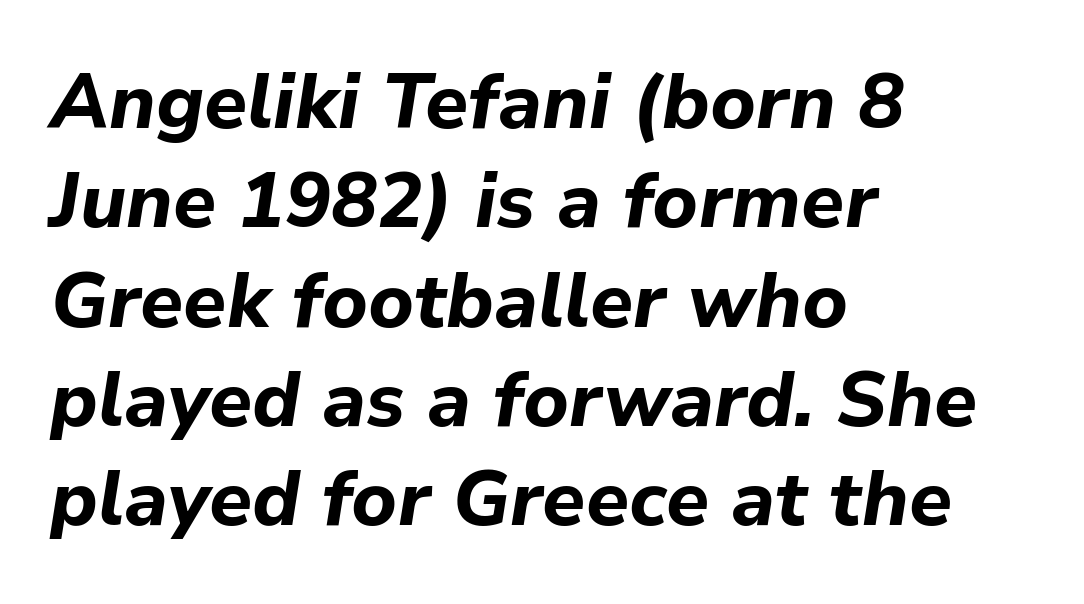
Q: Is the text bold? A: Yes.
Q: Is the text italic (slanted)? A: Yes, it leans right by about 9 degrees.
Q: Is the text underlined? A: No.
Q: How is the paragraph aligned? A: Left-aligned.
Q: Is the spacing between letters normal or unusually wide? A: Normal.
Q: Is the spacing between lines tight, normal or loose? A: Normal.
Q: Width (condensed, normal, or wide)? A: Normal.
Q: Stroke contrast? A: Low.
Q: x-height? A: Medium.
Q: Monospaced? A: No.
